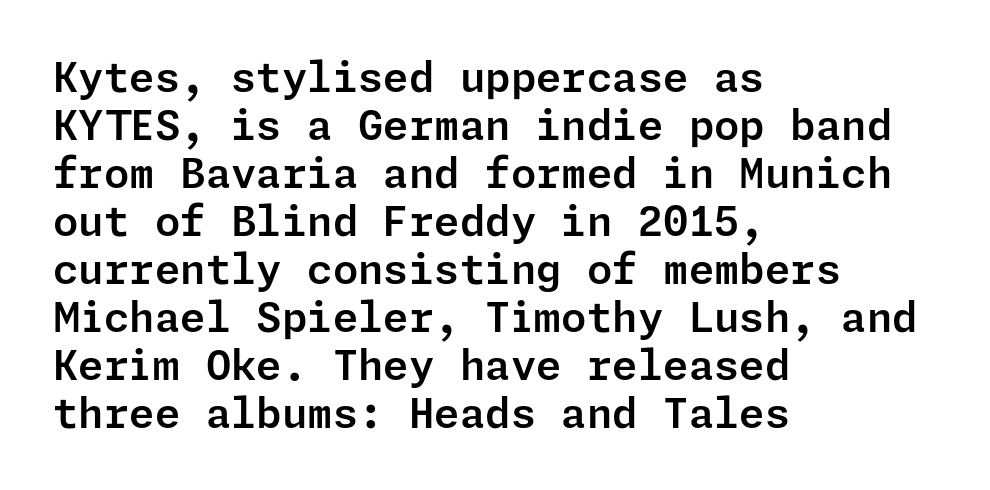
The image shows 41 px sans-serif type, upright; set left-aligned, line spacing 1.17x, normal letter spacing, not underlined; low stroke contrast and a medium x-height.
